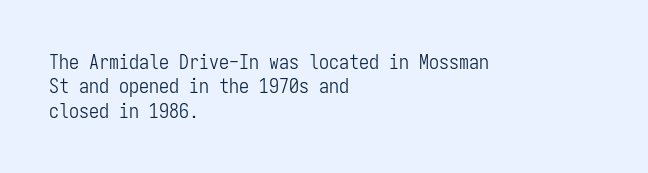
The image shows 20 px text type, upright; set left-aligned, line spacing 1.22x, normal letter spacing, not underlined.
